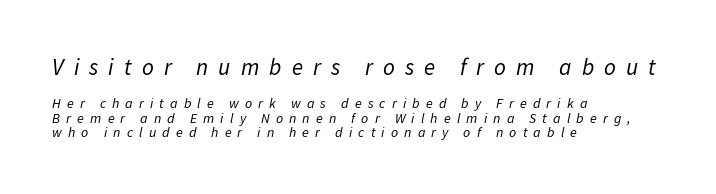
The image shows 23 px text type, italic (leaning right); set left-aligned, tight line spacing (1.04x), unusually wide letter spacing (+0.44 em), not underlined; the first (top) block is 1.64x larger.
